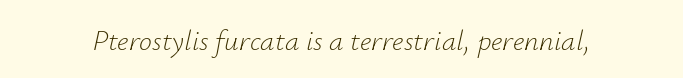
Q: Is the text bold? A: No.
Q: Is the text italic (slanted)? A: Yes, it leans right by about 12 degrees.
Q: Is the text underlined? A: No.
Q: Is the spacing between letters normal or unusually wide? A: Normal.
Q: Width (condensed, normal, or wide)? A: Normal.
Q: Stroke contrast? A: Low.
Q: x-height? A: Small.
Q: Monospaced? A: No.
